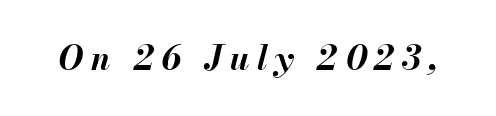
Q: Is the text bold? A: Yes.
Q: Is the text italic (slanted)? A: Yes, it leans right by about 13 degrees.
Q: Is the text underlined? A: No.
Q: Is the spacing between letters normal or unusually wide? A: Unusually wide.
Q: Width (condensed, normal, or wide)? A: Normal.
Q: Stroke contrast? A: Medium.
Q: x-height? A: Small.
Q: Monospaced? A: No.
